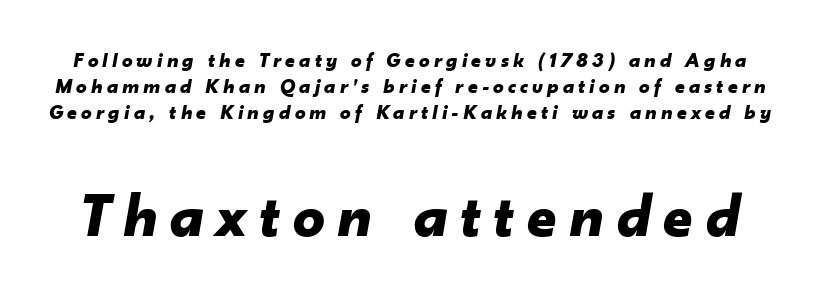
The image shows 63 px bold type, italic (leaning right); set normal line spacing (1.25x), unusually wide letter spacing (+0.2 em), not underlined; the second (bottom) block is 3.0x larger; low stroke contrast and a small x-height.
